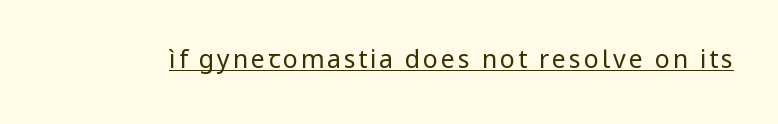
The image shows 25 px text type, upright; set underlined.
